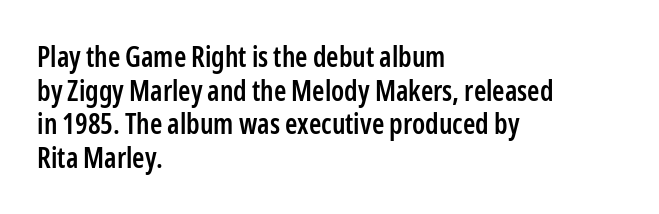
Does the type have serifs? No, each stem ends abruptly. These lines are rendered in a variable-pitch font. This is the regular roman posture of the typeface. Compared with typical body copy, the letter spacing here is the same.
